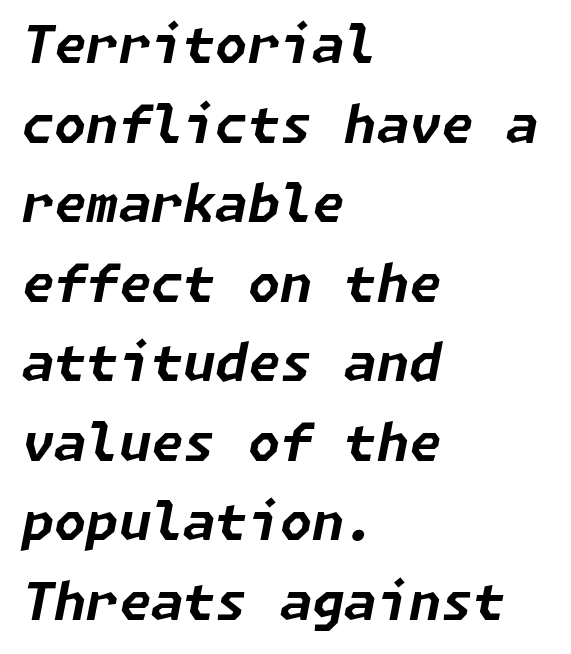
Bare-footed words on every line. Normally led — the rows are evenly, conventionally spaced. Standard letterfit; no display-style spreading of the glyphs. The passage shown is emphatically bold.
